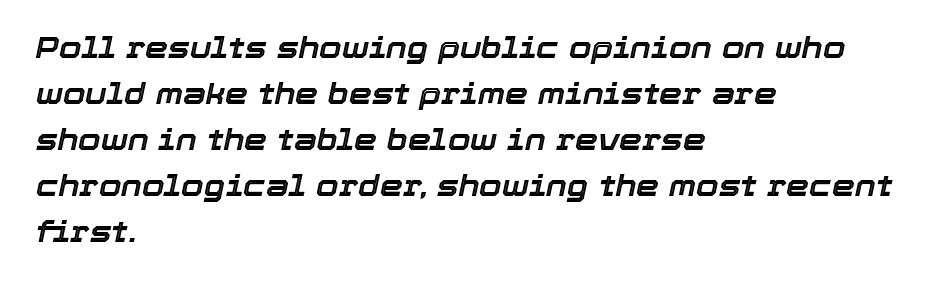
The image shows 29 px text type, italic (leaning right); set left-aligned, normal line spacing (1.59x), normal letter spacing, not underlined; a medium x-height.
